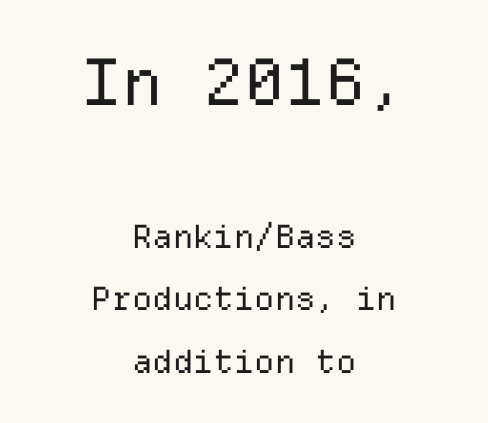
The image shows 64 px regular-weight sans-serif type, upright, monospaced; set centered, loose line spacing (1.94x), normal letter spacing, not underlined; the first (top) block is 2.0x larger; low stroke contrast and a medium x-height.
